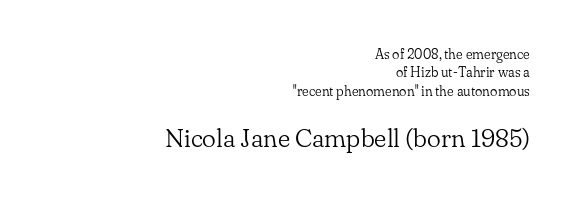
You could call the tracking neutral — neither tight nor loose. Block two is the big one; block one sits smaller above it. Weight: not bold — regular or lighter. The setting favours the right margin, as signatures and pull-quotes sometimes do. The string is rendered with underlining switched off.
